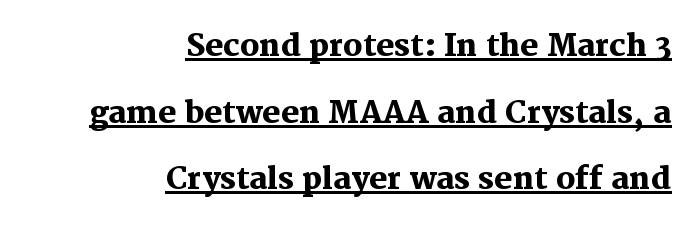
{"serif": "yes", "italic": "no", "bold": "yes", "weight": "heavy", "width": "normal", "stroke_contrast": "medium", "x_height": "medium", "monospaced": "no", "underline": "yes", "align": "right", "line_spacing": "loose", "line_spacing_ratio": 2.22, "letter_spacing": "normal", "letter_spacing_em": 0.0, "glyph_px": 30}
